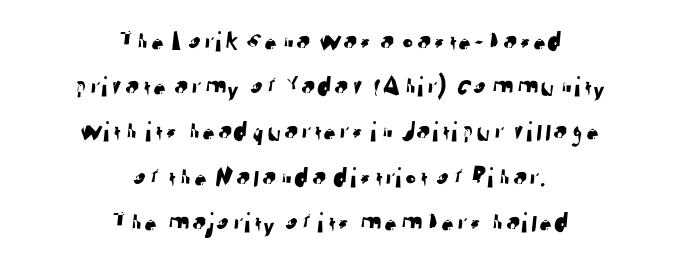
The image shows 29 px sans-serif type; set centered, normal line spacing (1.56x), normal letter spacing, not underlined; low stroke contrast and a medium x-height.
